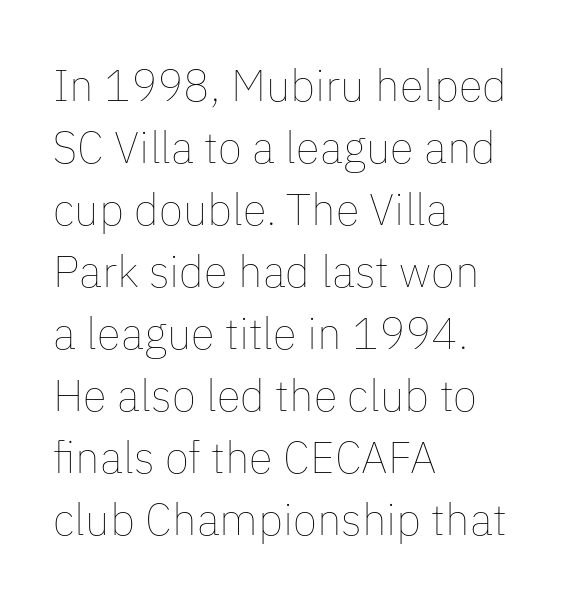
{"italic": "no", "bold": "no", "weight": "thin", "width": "normal", "stroke_contrast": "low", "x_height": "medium", "monospaced": "no", "underline": "no", "align": "left", "line_spacing": "normal", "line_spacing_ratio": 1.41, "letter_spacing": "normal", "letter_spacing_em": 0.0, "glyph_px": 44}
